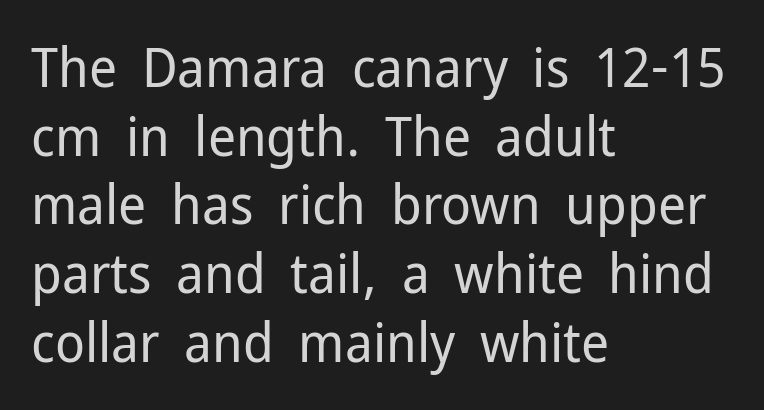
A bare baseline throughout the passage. The setting favours the left margin, as ordinary paragraphs usually do. These lines are rendered in a variable-pitch font. Bold? No — there's no thickening of the strokes. Tracking here is standard; glyphs follow each other at the usual distance.
